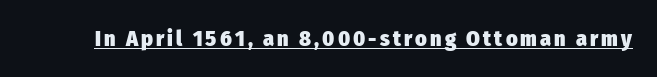
Heft: maximum for text — a bold. The rendering uses the underline text-decoration. Do the letters lean? They stand straight.
